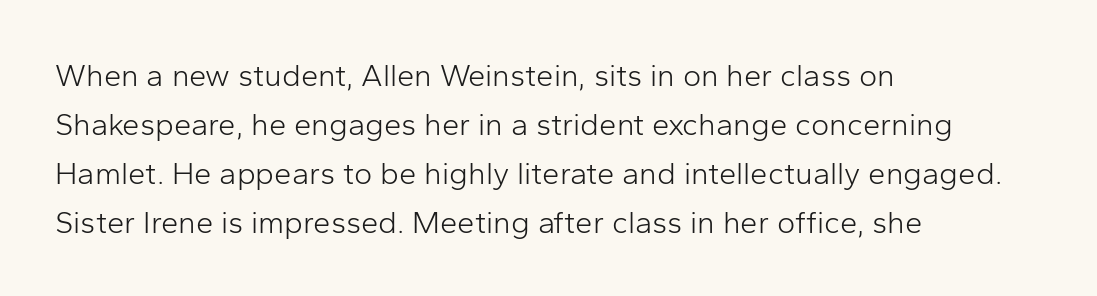
The image shows 31 px light sans-serif type, upright; set left-aligned, normal line spacing (1.58x), normal letter spacing, not underlined; low stroke contrast and a medium x-height.
